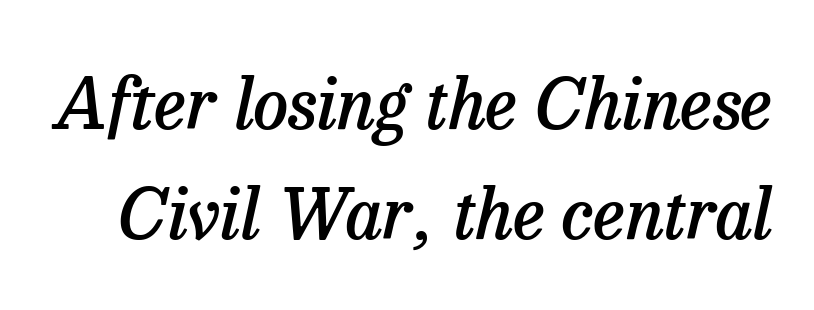
{"serif": "yes", "italic": "yes", "lean": "right", "slant_degrees": 13, "bold": "semi", "weight": "semibold", "width": "normal", "stroke_contrast": "low", "x_height": "medium", "monospaced": "no", "underline": "no", "line_spacing": "normal", "line_spacing_ratio": 1.57, "letter_spacing": "normal", "letter_spacing_em": 0.0, "glyph_px": 70}
